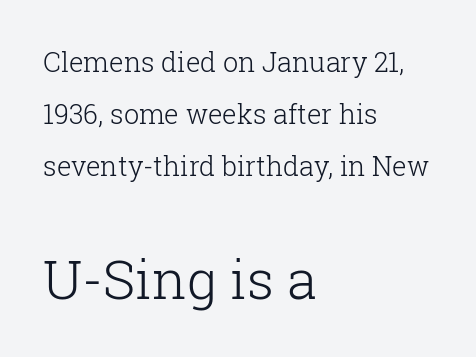
{"serif": "yes", "italic": "no", "bold": "no", "weight": "light", "width": "normal", "stroke_contrast": "low", "x_height": "medium", "monospaced": "no", "underline": "no", "align": "left", "line_spacing": "loose", "line_spacing_ratio": 1.92, "letter_spacing": "normal", "letter_spacing_em": 0.0, "larger_block": "second", "size_ratio": 2.0, "glyph_px": 54}
